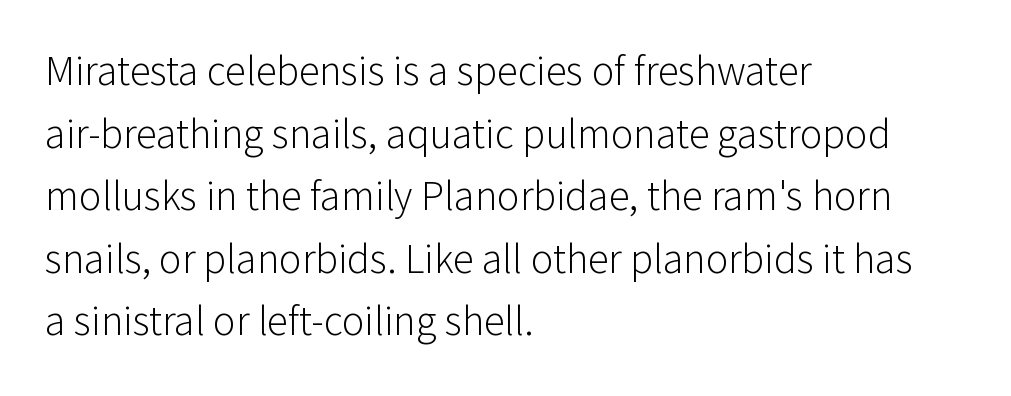
Nothing heavy about these letters — not bold at all. Tracking value appears to be zero — textbook default spacing. Whoever set this chose a conventional vertical rhythm. I'd call this a sans setting — the letters go barefoot. Lines of text with bare space underneath. The letters stand straight up with perfectly vertical stems.
